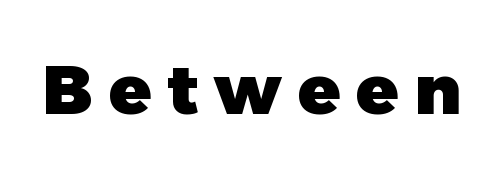
{"serif": "no", "bold": "yes", "weight": "heavy", "width": "normal", "x_height": "medium", "monospaced": "no", "underline": "no", "letter_spacing": "wide", "letter_spacing_em": 0.23, "glyph_px": 69}
